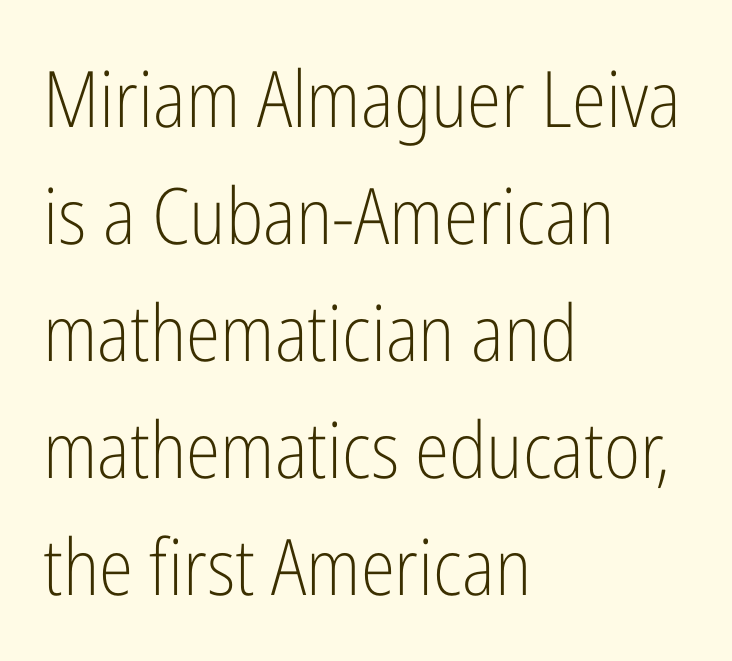
Q: Is the text bold? A: No.
Q: Is the text italic (slanted)? A: No, it is upright.
Q: Is the typeface a serif or a sans-serif typeface? A: Sans-serif.
Q: Is the text underlined? A: No.
Q: How is the paragraph aligned? A: Left-aligned.
Q: Is the spacing between letters normal or unusually wide? A: Normal.
Q: Is the spacing between lines tight, normal or loose? A: Normal.
Q: Width (condensed, normal, or wide)? A: Condensed.
Q: Stroke contrast? A: Low.
Q: x-height? A: Medium.
Q: Monospaced? A: No.
